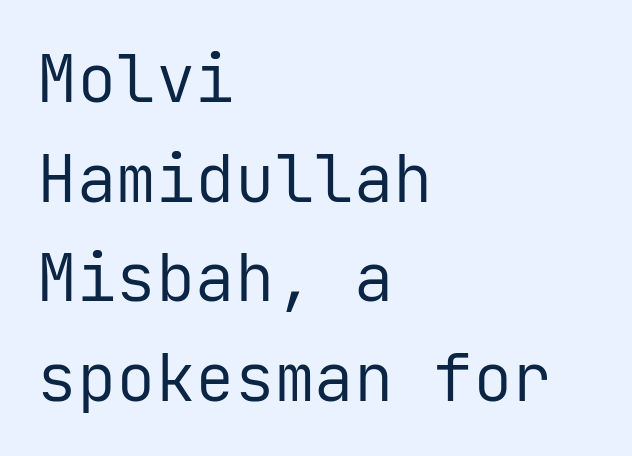
Think of a typewriter: that constant character pitch is what you see here. The typesetting does not lean heavy: it is not bold. Summary of vertical rhythm: regular, with standard interline spacing. Horizontally, the lines are justified to the leading edge only. Underline: absent.
